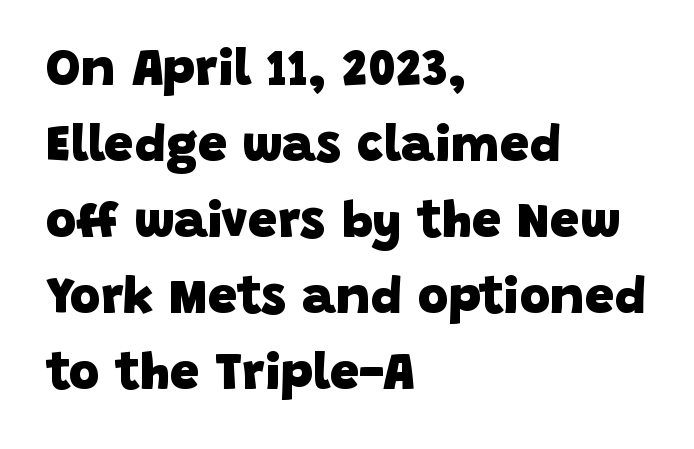
The image shows 52 px heavy sans-serif type; set left-aligned, normal line spacing (1.46x), normal letter spacing, not underlined; low stroke contrast and a large x-height.
